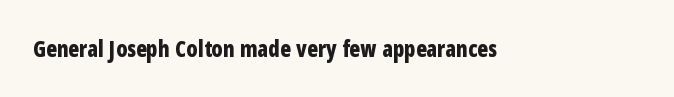
Q: Is the text bold? A: Yes.
Q: Is the text italic (slanted)? A: No, it is upright.
Q: Is the text underlined? A: No.
Q: Is the spacing between letters normal or unusually wide? A: Normal.
